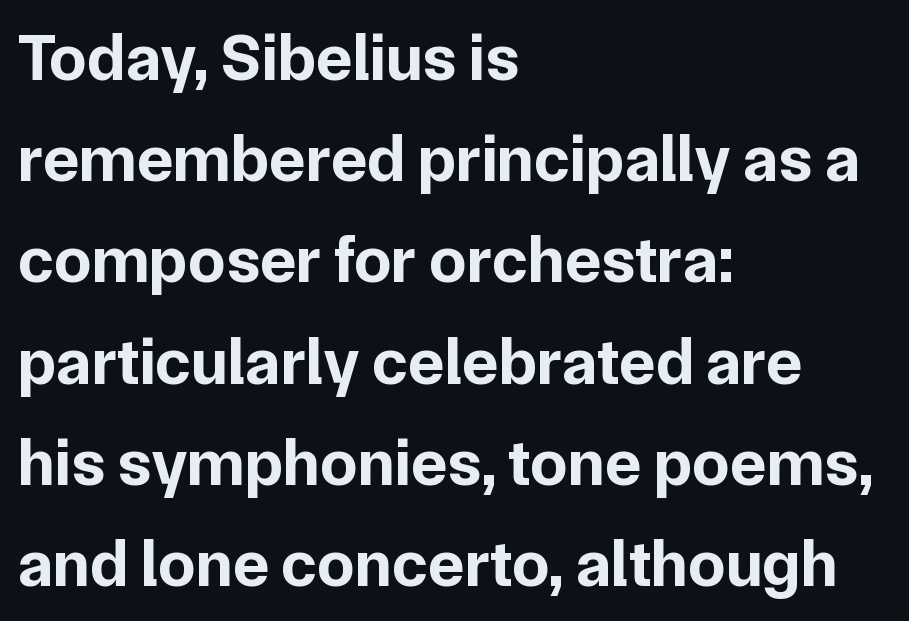
The image shows 67 px bold sans-serif type, upright; set left-aligned, normal line spacing (1.51x), normal letter spacing, not underlined; low stroke contrast and a medium x-height.
